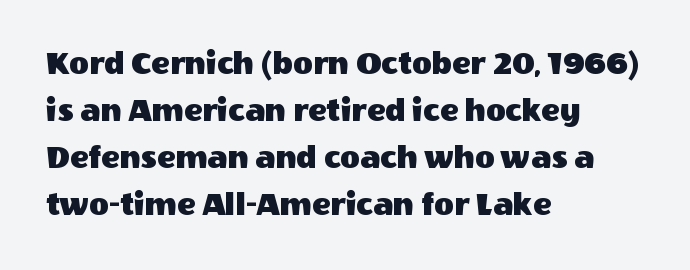
The paragraph has a hard left edge and a soft right edge. Every character sits straight up, as roman type does. Vertical spacing — default. Bare-footed words on every line. Students, note that the glyphs here touch the page at normal intervals. Is this a fixed-width face? No — the glyphs have proportional, varying widths.
